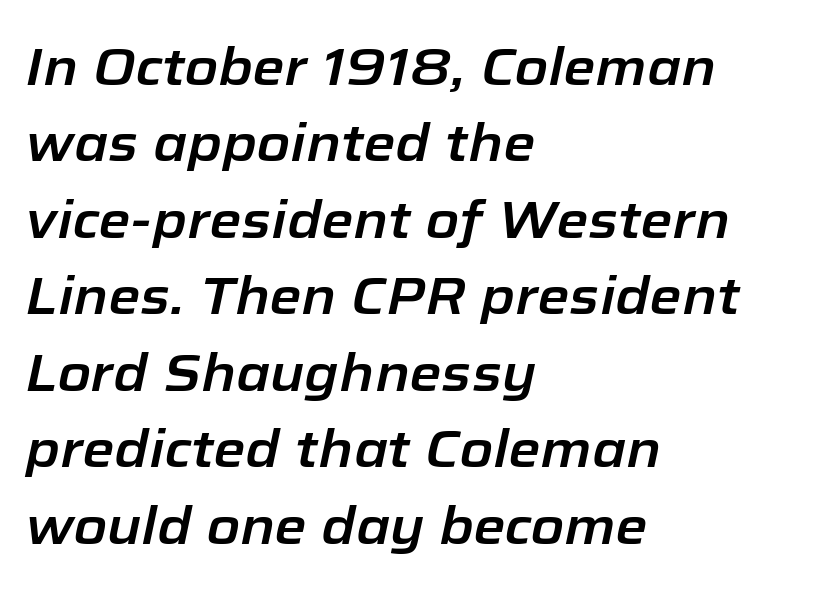
{"italic": "yes", "lean": "right", "slant_degrees": 12, "width": "normal", "stroke_contrast": "low", "x_height": "medium", "monospaced": "no", "underline": "no", "align": "left", "line_spacing": "normal", "line_spacing_ratio": 1.47, "letter_spacing": "normal", "letter_spacing_em": 0.0, "glyph_px": 52}
